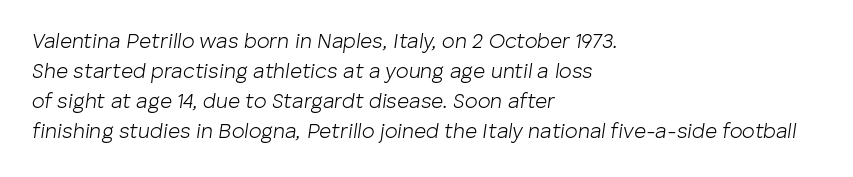
The image shows 21 px text type, italic (leaning right); set left-aligned, normal line spacing (1.43x), normal letter spacing, not underlined.
